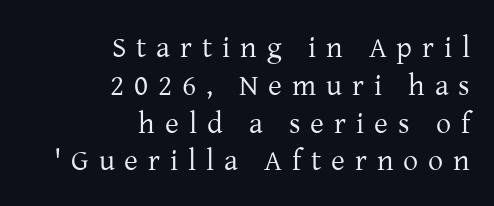
Q: Is the text bold? A: No.
Q: Is the text italic (slanted)? A: No, it is upright.
Q: Is the typeface a serif or a sans-serif typeface? A: Serif.
Q: Is the text underlined? A: No.
Q: How is the paragraph aligned? A: Right-aligned.
Q: Is the spacing between letters normal or unusually wide? A: Unusually wide.
Q: Is the spacing between lines tight, normal or loose? A: Normal.
Q: Width (condensed, normal, or wide)? A: Normal.
Q: Stroke contrast? A: Low.
Q: x-height? A: Medium.
Q: Monospaced? A: No.
